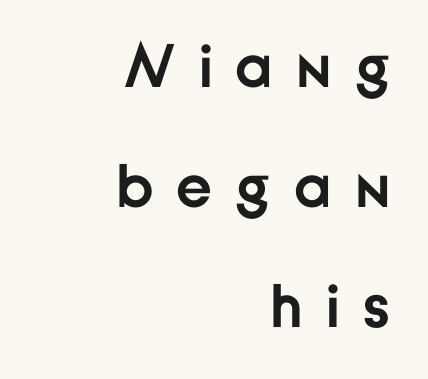
{"serif": "no", "italic": "no", "bold": "yes", "weight": "semibold", "width": "normal", "stroke_contrast": "low", "x_height": "medium", "monospaced": "no", "underline": "no", "align": "right", "line_spacing": "loose", "line_spacing_ratio": 1.97, "letter_spacing": "wide", "letter_spacing_em": 0.38, "glyph_px": 61}
